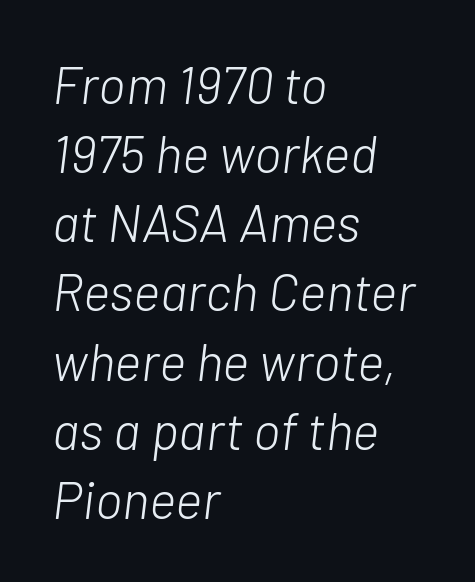
{"italic": "yes", "lean": "right", "slant_degrees": 7, "bold": "no", "weight": "light", "width": "normal", "stroke_contrast": "low", "x_height": "medium", "monospaced": "no", "underline": "no", "align": "left", "line_spacing": "normal", "line_spacing_ratio": 1.33, "letter_spacing": "normal", "letter_spacing_em": 0.0, "glyph_px": 52}
